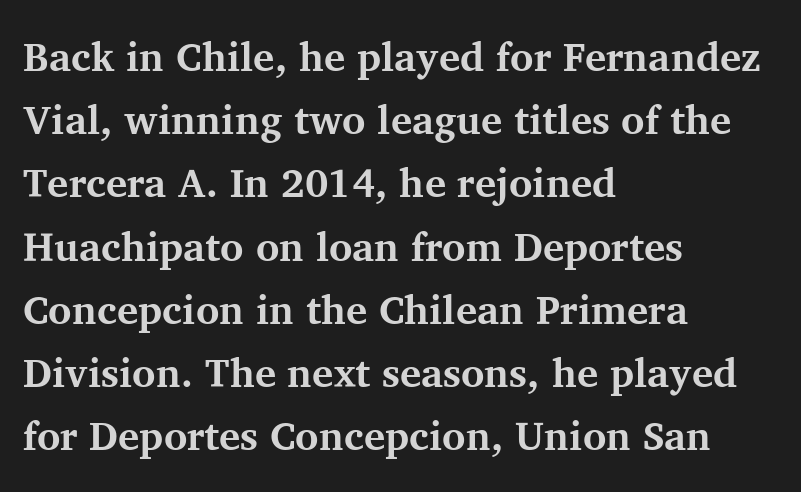
The image shows 40 px bold serif type, upright; set left-aligned, normal line spacing (1.58x), normal letter spacing, not underlined; medium stroke contrast and a medium x-height.
